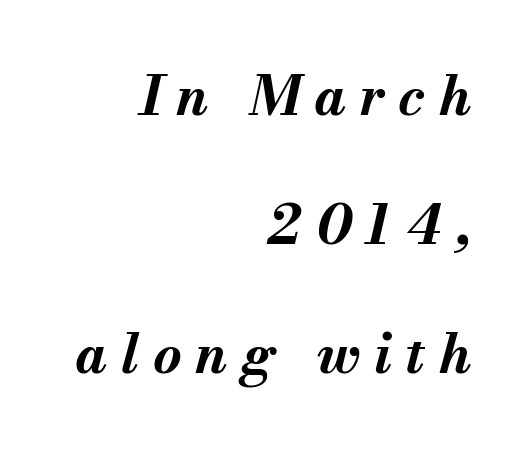
Q: Is the text bold? A: Yes.
Q: Is the text italic (slanted)? A: Yes, it leans right by about 13 degrees.
Q: Is the text underlined? A: No.
Q: How is the paragraph aligned? A: Right-aligned.
Q: Is the spacing between letters normal or unusually wide? A: Unusually wide.
Q: Is the spacing between lines tight, normal or loose? A: Loose.
Q: Width (condensed, normal, or wide)? A: Normal.
Q: Stroke contrast? A: Medium.
Q: x-height? A: Small.
Q: Monospaced? A: No.
